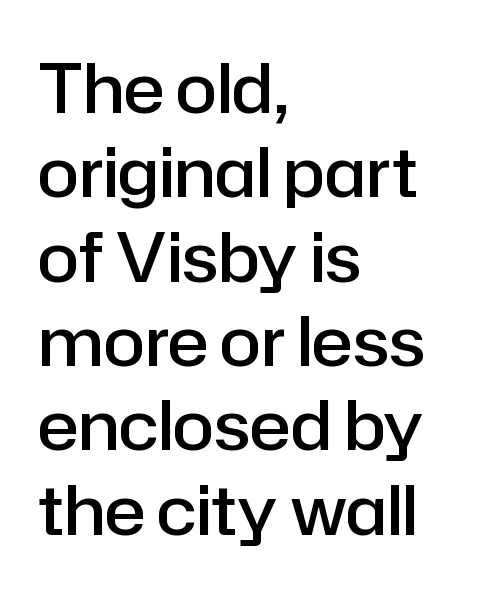
To sum up the face: it is a sans, with no serifs. Horizontal alignment here is leftward, the default for most running prose. Do the characters align in a grid? No, the font is proportional. Every letter is mildly thick-stroked: semibold rather than bold. The words here are not underlined. Honestly, the letter spacing is just normal — you wouldn't notice it.
